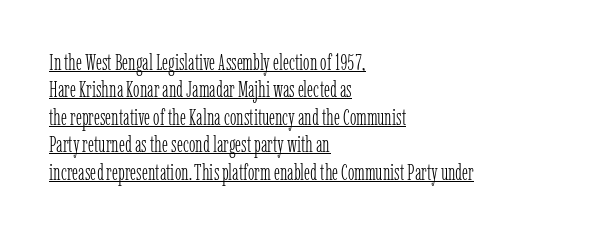
{"italic": "no", "bold": "no", "underline": "yes", "align": "left", "line_spacing": "normal", "line_spacing_ratio": 1.25, "letter_spacing": "normal", "letter_spacing_em": 0.0, "glyph_px": 22}
